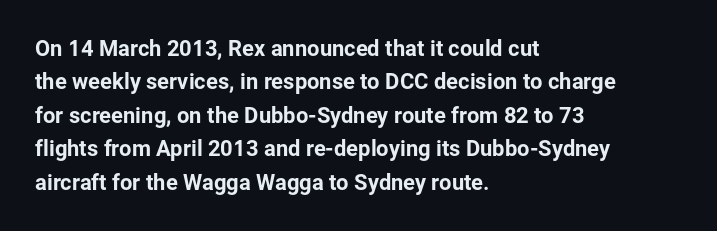
Regarding leading, the lines here are spaced in the standard way. The typography opts for an upright posture over an oblique one. Caption: multi-line text, flush left, ragged right. Nothing unusual about the tracking: characters are spaced as the font intends.
